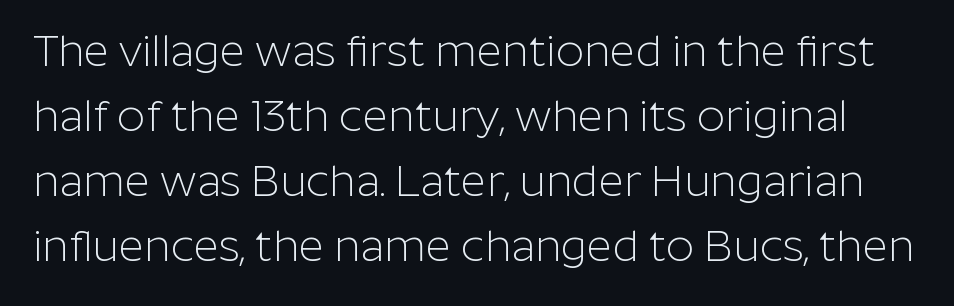
{"serif": "no", "italic": "no", "bold": "no", "weight": "light", "width": "normal", "stroke_contrast": "low", "x_height": "medium", "monospaced": "no", "underline": "no", "line_spacing": "normal", "line_spacing_ratio": 1.48, "letter_spacing": "normal", "letter_spacing_em": 0.0, "glyph_px": 44}
